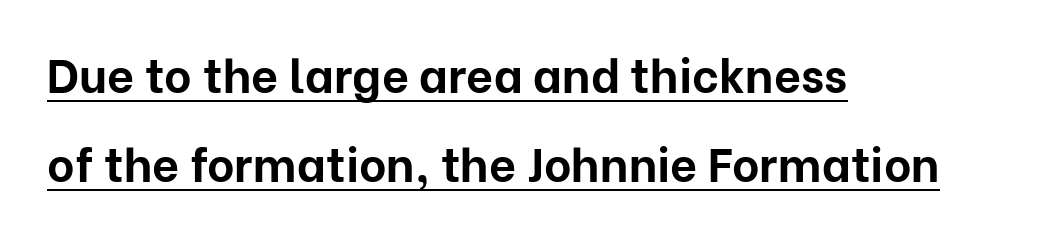
Q: Is the text bold? A: Yes.
Q: Is the text italic (slanted)? A: No, it is upright.
Q: Is the typeface a serif or a sans-serif typeface? A: Sans-serif.
Q: Is the text underlined? A: Yes.
Q: How is the paragraph aligned? A: Left-aligned.
Q: Is the spacing between letters normal or unusually wide? A: Normal.
Q: Is the spacing between lines tight, normal or loose? A: Loose.
Q: Width (condensed, normal, or wide)? A: Normal.
Q: Stroke contrast? A: Low.
Q: x-height? A: Medium.
Q: Monospaced? A: No.
